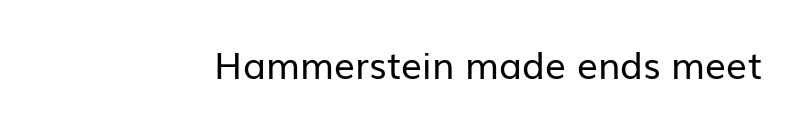
Weight: not bold — regular or lighter. Here the designer chose a conventional face with non-uniform glyph widths. The passage shown is typeset with a sans-serif family. The glyphs are unaccompanied by any horizontal stroke below them. The typography opts for an upright posture over an oblique one. Honestly, the letter spacing is just normal — you wouldn't notice it.
